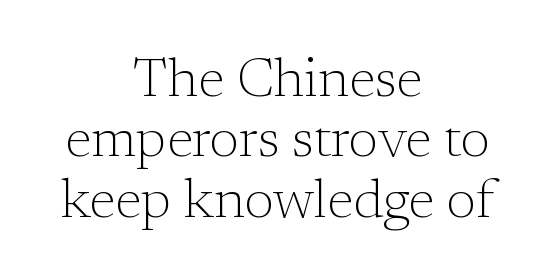
{"serif": "yes", "italic": "no", "bold": "no", "weight": "light", "width": "normal", "stroke_contrast": "low", "x_height": "medium", "monospaced": "no", "underline": "no", "align": "center", "line_spacing": "tight", "line_spacing_ratio": 1.12, "letter_spacing": "normal", "letter_spacing_em": 0.0, "glyph_px": 54}
